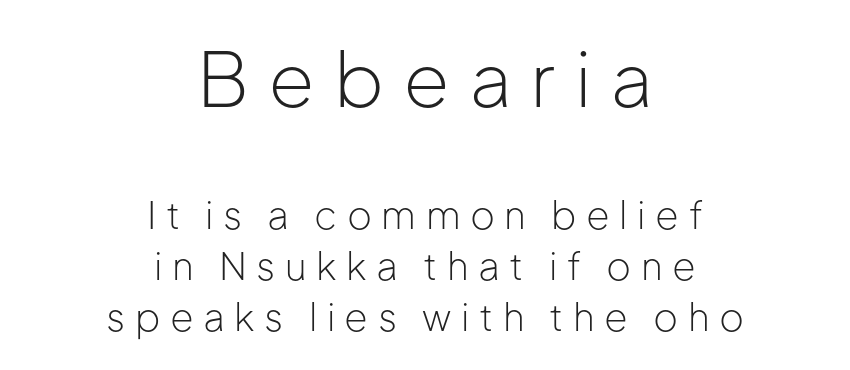
{"serif": "no", "italic": "no", "bold": "no", "weight": "light", "width": "normal", "stroke_contrast": "low", "x_height": "medium", "monospaced": "no", "underline": "no", "align": "center", "line_spacing": "normal", "line_spacing_ratio": 1.34, "letter_spacing": "wide", "letter_spacing_em": 0.25, "larger_block": "first", "size_ratio": 1.97, "glyph_px": 75}
